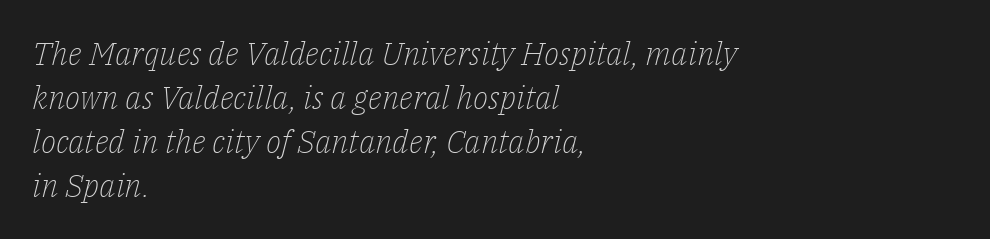
The image shows 32 px light serif type, italic (leaning right); set left-aligned, normal line spacing (1.38x), normal letter spacing, not underlined; low stroke contrast and a medium x-height.
